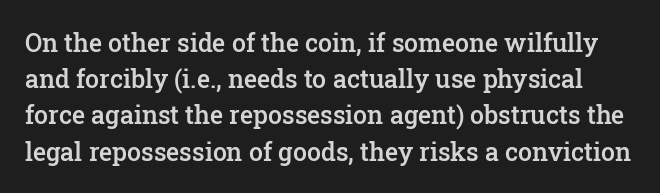
Q: Is the text bold? A: Semi-bold.
Q: Is the text italic (slanted)? A: No, it is upright.
Q: Is the text underlined? A: No.
Q: Is the spacing between letters normal or unusually wide? A: Normal.
Q: Is the spacing between lines tight, normal or loose? A: Normal.
